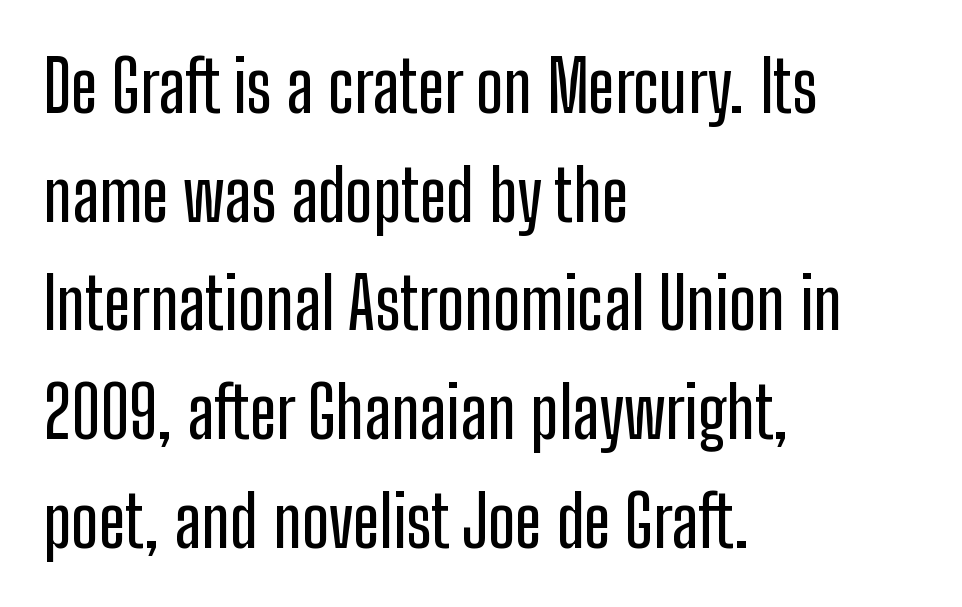
{"serif": "no", "italic": "no", "width": "condensed", "stroke_contrast": "low", "x_height": "medium", "monospaced": "no", "underline": "no", "align": "left", "line_spacing": "normal", "line_spacing_ratio": 1.53, "letter_spacing": "normal", "letter_spacing_em": 0.0, "glyph_px": 71}
